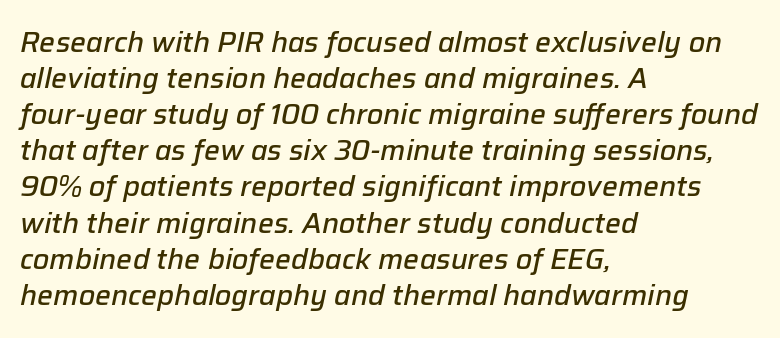
Would a proofreader flag this as italicized? Yes. The font is running at a semibold setting, under full bold. Here the glyphs are tracked normally, forming tight word shapes. Caption: multi-line text, flush left, ragged right. The gap between lines stays unmarked.
